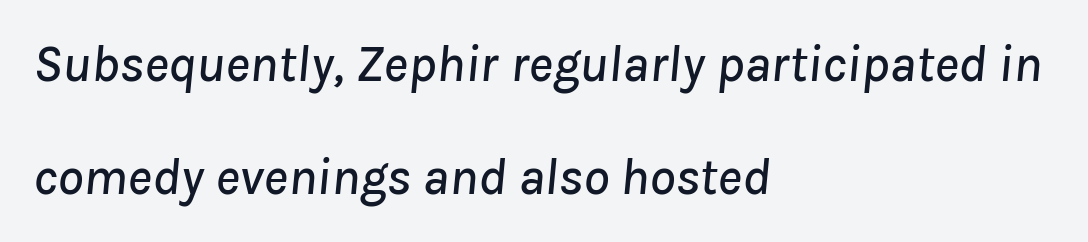
The image shows 52 px text type, italic (leaning right); set left-aligned, loose line spacing (2.18x), normal letter spacing, not underlined; low stroke contrast and a medium x-height.
